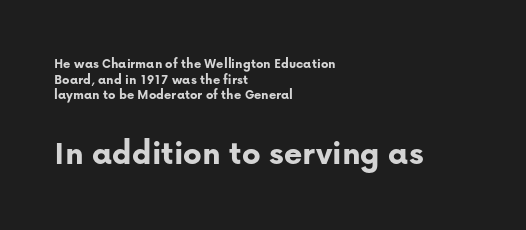
Q: Is the text bold? A: Yes.
Q: Is the text italic (slanted)? A: No, it is upright.
Q: Is the typeface a serif or a sans-serif typeface? A: Sans-serif.
Q: Is the text underlined? A: No.
Q: How is the paragraph aligned? A: Left-aligned.
Q: Is the spacing between letters normal or unusually wide? A: Normal.
Q: Is the spacing between lines tight, normal or loose? A: Tight.
Q: Which block of text is set in a larger size, the first (top) or the second (bottom)? A: The second (bottom) one.
Q: Width (condensed, normal, or wide)? A: Normal.
Q: Stroke contrast? A: Low.
Q: x-height? A: Medium.
Q: Monospaced? A: No.
